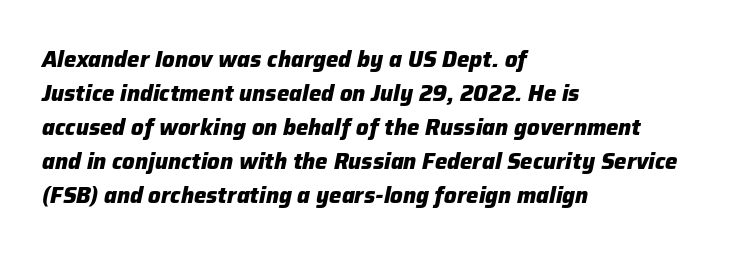
{"italic": "yes", "lean": "right", "slant_degrees": 12, "bold": "yes", "underline": "no", "align": "left", "line_spacing": "normal", "line_spacing_ratio": 1.54, "letter_spacing": "normal", "letter_spacing_em": 0.0, "glyph_px": 22}
